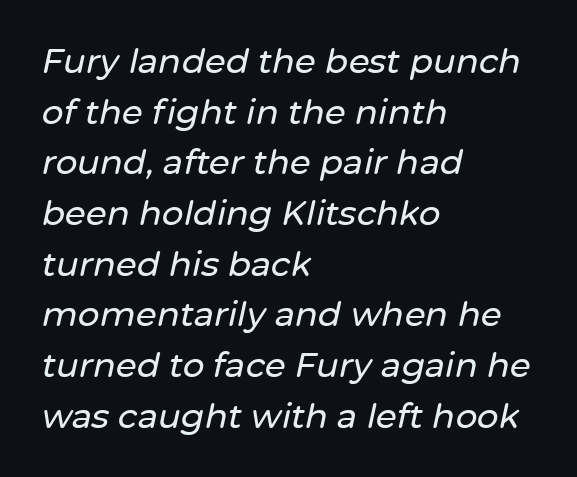
Q: Is the text italic (slanted)? A: Yes, it leans right by about 12 degrees.
Q: Is the text underlined? A: No.
Q: How is the paragraph aligned? A: Left-aligned.
Q: Is the spacing between letters normal or unusually wide? A: Normal.
Q: Is the spacing between lines tight, normal or loose? A: Normal.
Q: Width (condensed, normal, or wide)? A: Normal.
Q: Stroke contrast? A: Low.
Q: x-height? A: Medium.
Q: Monospaced? A: No.
